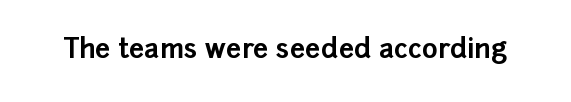
What stands out about the letter spacing? Nothing — it is the standard amount. No italicization has been applied; the sample stays upright. The gap between lines stays unmarked. Thick stems and heavy bowls — unmistakably bold.
